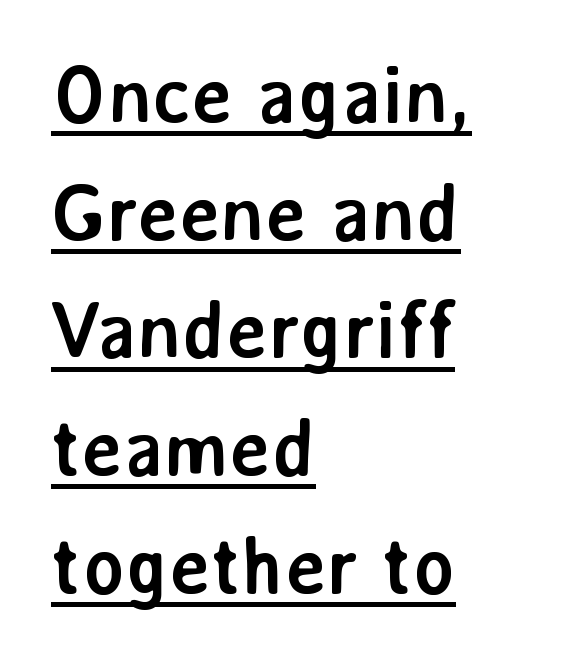
A typesetter would call this leading conventional body-copy spacing. Note the varied advance widths — an 'i' is clearly narrower than an 'm'. The letters are bold, with thick, heavy strokes. The letters carry no serifs — their stems end cleanly without finishing strokes. The type is set solid horizontally, with unmodified tracking.
